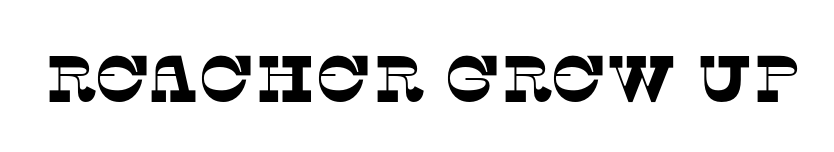
Q: Is the typeface a serif or a sans-serif typeface? A: Serif.
Q: Is the text underlined? A: No.
Q: Is the spacing between letters normal or unusually wide? A: Normal.
Q: Width (condensed, normal, or wide)? A: Normal.
Q: Stroke contrast? A: Low.
Q: x-height? A: Large.
Q: Monospaced? A: No.
